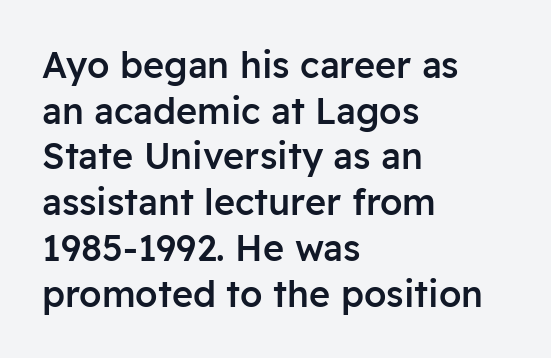
The image shows 36 px semibold sans-serif type, upright; set left-aligned, normal line spacing (1.27x), normal letter spacing, not underlined; low stroke contrast and a medium x-height.
